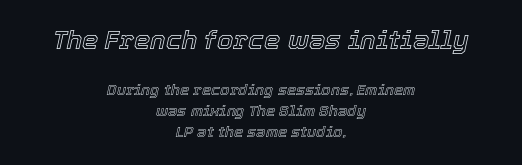
The image shows 26 px text type, italic (leaning right); set centered, normal line spacing (1.37x), normal letter spacing, not underlined; the first (top) block is 1.73x larger.
